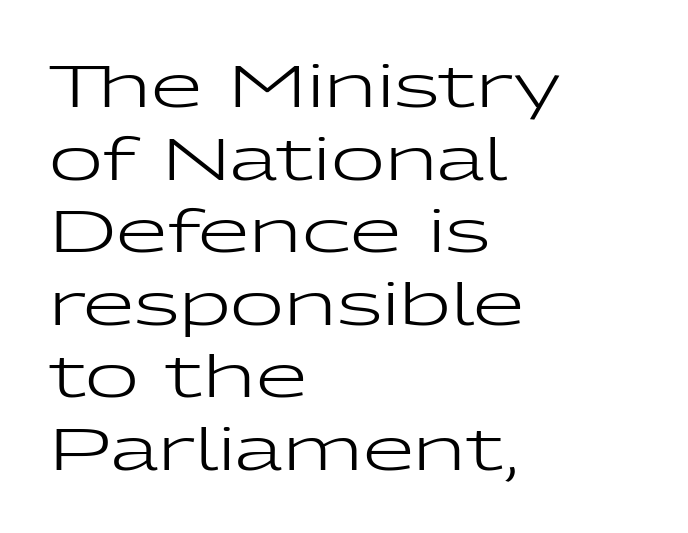
Q: Is the text bold? A: No.
Q: Is the text italic (slanted)? A: No, it is upright.
Q: Is the typeface a serif or a sans-serif typeface? A: Sans-serif.
Q: Is the text underlined? A: No.
Q: How is the paragraph aligned? A: Left-aligned.
Q: Is the spacing between letters normal or unusually wide? A: Normal.
Q: Width (condensed, normal, or wide)? A: Wide.
Q: Stroke contrast? A: Low.
Q: x-height? A: Medium.
Q: Monospaced? A: No.
